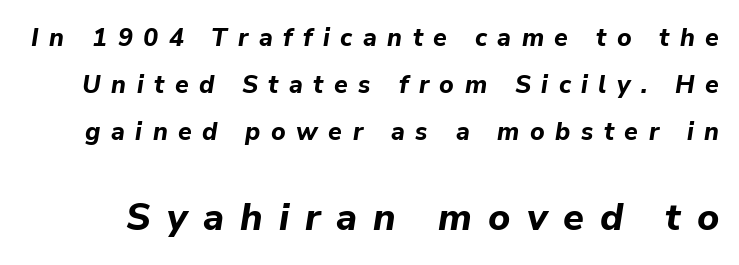
{"italic": "yes", "lean": "right", "slant_degrees": 9, "bold": "yes", "weight": "bold", "width": "normal", "stroke_contrast": "low", "x_height": "medium", "monospaced": "no", "underline": "no", "line_spacing_ratio": 1.88, "letter_spacing": "wide", "letter_spacing_em": 0.42, "larger_block": "second", "size_ratio": 1.52, "glyph_px": 38}
